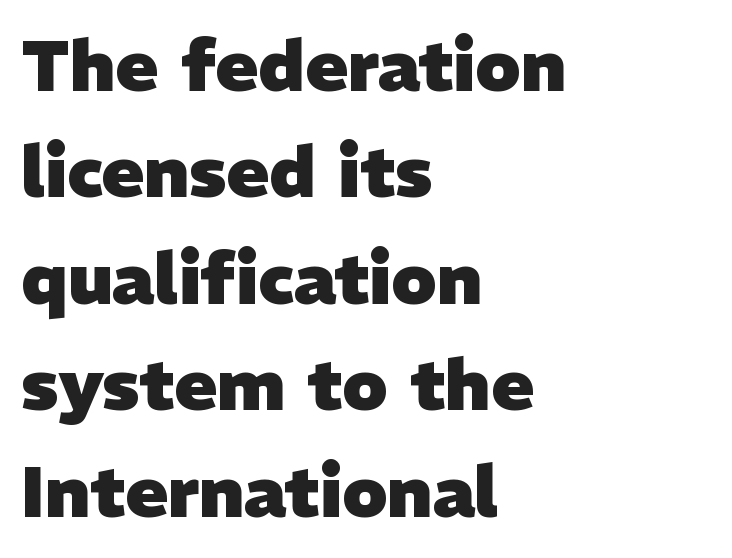
{"serif": "no", "bold": "yes", "weight": "heavy", "width": "normal", "stroke_contrast": "low", "x_height": "medium", "monospaced": "no", "underline": "no", "align": "left", "line_spacing": "normal", "line_spacing_ratio": 1.5, "letter_spacing": "normal", "letter_spacing_em": 0.0, "glyph_px": 71}
